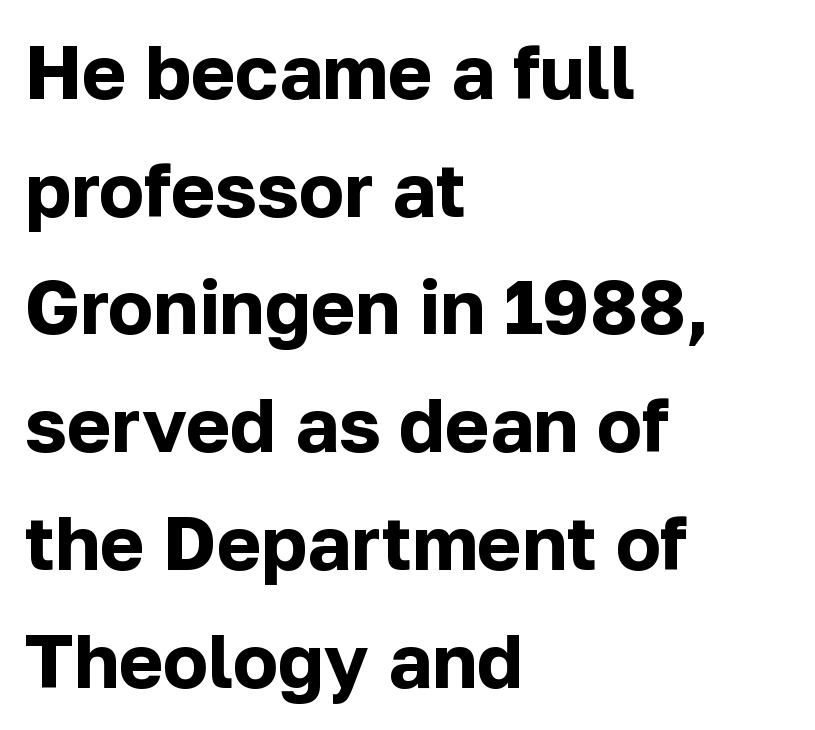
The image shows 75 px bold sans-serif type, upright; set left-aligned, normal line spacing (1.57x), normal letter spacing, not underlined; low stroke contrast and a medium x-height.
